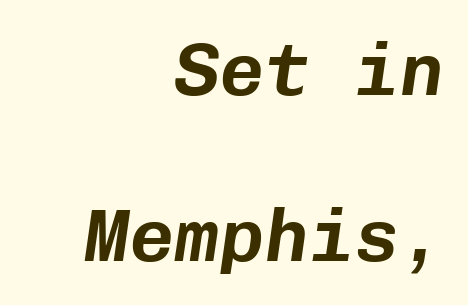
Reading down the block, your eye finds every line finishing at a fixed right position. Bare-footed words on every line. Think of a typewriter: that constant character pitch is what you see here. Does extra space separate the letters? No, they use regular spacing. The glyphs look as if they've been sheared to an angle. Honestly, the rows look like they've been pulled way apart.
